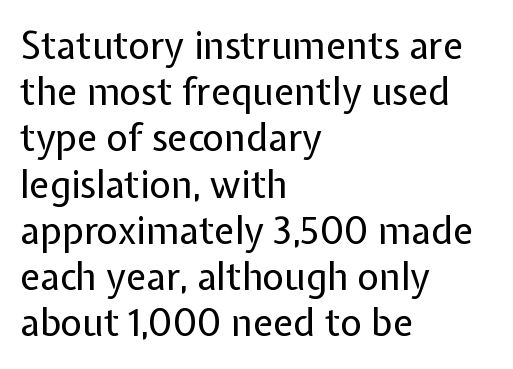
Q: Is the text bold? A: No.
Q: Is the text italic (slanted)? A: No, it is upright.
Q: Is the typeface a serif or a sans-serif typeface? A: Sans-serif.
Q: Is the text underlined? A: No.
Q: How is the paragraph aligned? A: Left-aligned.
Q: Is the spacing between letters normal or unusually wide? A: Normal.
Q: Is the spacing between lines tight, normal or loose? A: Normal.
Q: Width (condensed, normal, or wide)? A: Normal.
Q: Stroke contrast? A: Low.
Q: x-height? A: Medium.
Q: Monospaced? A: No.
